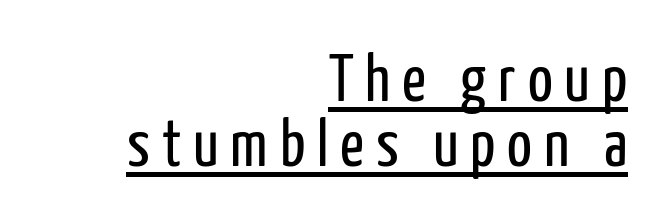
Q: Is the text bold? A: No.
Q: Is the text italic (slanted)? A: No, it is upright.
Q: Is the typeface a serif or a sans-serif typeface? A: Sans-serif.
Q: Is the text underlined? A: Yes.
Q: How is the paragraph aligned? A: Right-aligned.
Q: Is the spacing between lines tight, normal or loose? A: Tight.
Q: Width (condensed, normal, or wide)? A: Condensed.
Q: Stroke contrast? A: Low.
Q: x-height? A: Medium.
Q: Monospaced? A: No.
